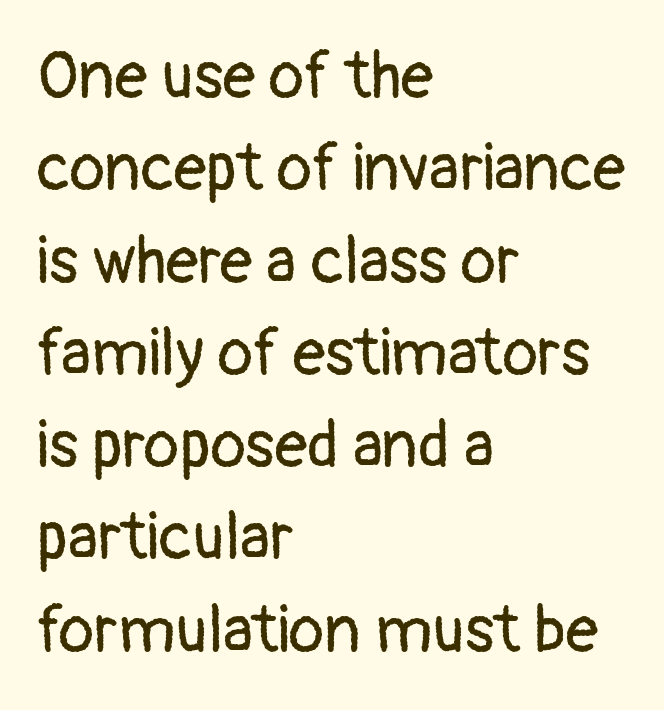
Proportional: the letters do not fall into vertical columns. Italic? Not at all — the glyphs are vertical. Compared with typical body copy, the letter spacing here is the same. Leading matches the norm, producing a regular column.
